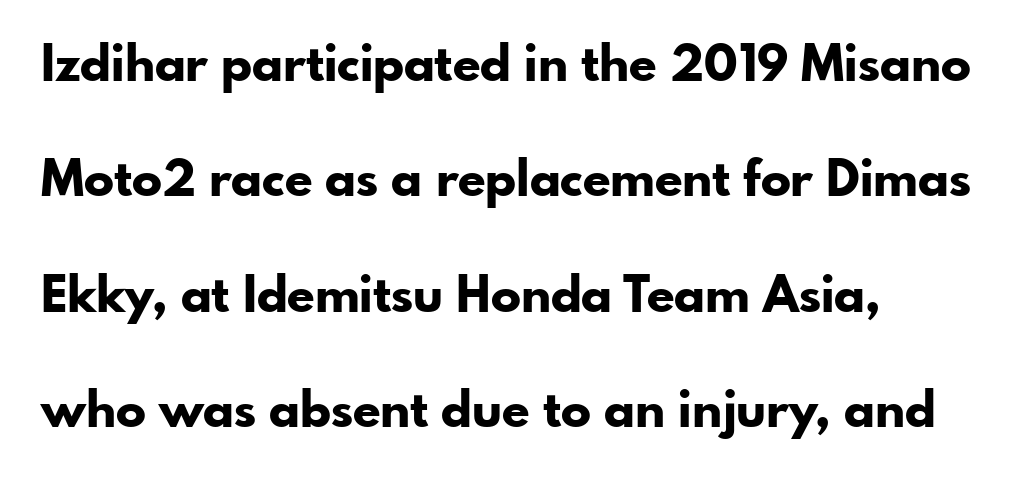
Stroke terminals: plain, sans-serif. Emphasis by weight is at full strength: bold. Vertical strokes here are truly vertical. Does the copy run flush right? No — it runs flush left. Just letters on the line, the space beneath them empty.
